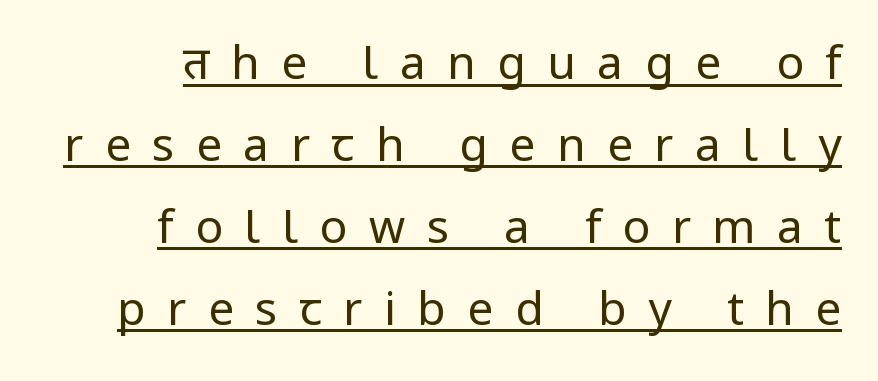
No chunkiness to these letters — they're not bold. Upright lettering throughout. Caption: lettering with a line underneath. Proportional: the letters do not fall into vertical columns. What stands out about the letter spacing? Its width — letters are far apart. This sample uses a sans-serif face.
